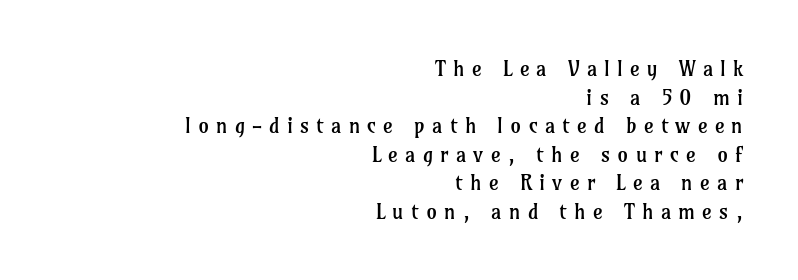
{"italic": "no", "bold": "no", "underline": "no", "align": "right", "line_spacing": "normal", "line_spacing_ratio": 1.36, "letter_spacing": "wide", "letter_spacing_em": 0.34, "glyph_px": 21}
